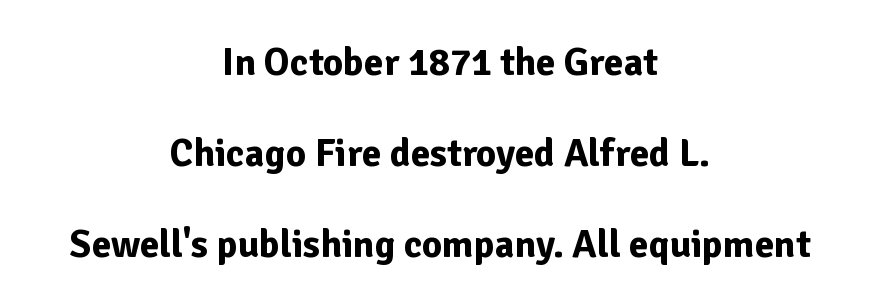
Q: Is the text bold? A: Yes.
Q: Is the text italic (slanted)? A: No, it is upright.
Q: Is the typeface a serif or a sans-serif typeface? A: Sans-serif.
Q: Is the text underlined? A: No.
Q: How is the paragraph aligned? A: Centered.
Q: Is the spacing between letters normal or unusually wide? A: Normal.
Q: Is the spacing between lines tight, normal or loose? A: Loose.
Q: Width (condensed, normal, or wide)? A: Normal.
Q: Stroke contrast? A: Low.
Q: x-height? A: Medium.
Q: Monospaced? A: No.
